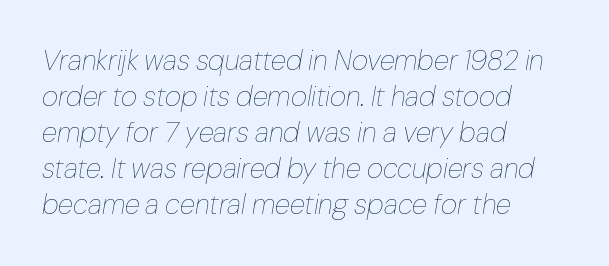
{"italic": "yes", "lean": "right", "slant_degrees": 10, "bold": "no", "weight": "thin", "width": "normal", "stroke_contrast": "low", "x_height": "medium", "monospaced": "no", "underline": "no", "align": "left", "line_spacing": "normal", "line_spacing_ratio": 1.29, "letter_spacing": "normal", "letter_spacing_em": 0.0, "glyph_px": 28}
